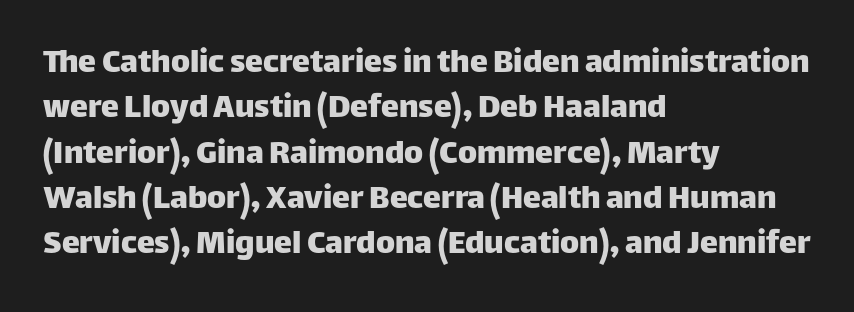
Clear beneath every line of the passage. Characters follow at the spacing the type designer built in. Quick note: not italic, upright. Proportional: the letters do not fall into vertical columns.
